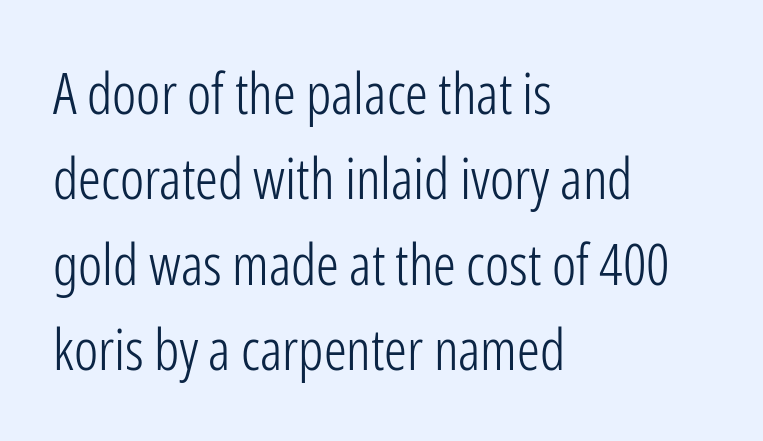
The image shows 57 px light, condensed sans-serif type, upright; set left-aligned, normal line spacing (1.5x), normal letter spacing, not underlined; low stroke contrast and a medium x-height.
